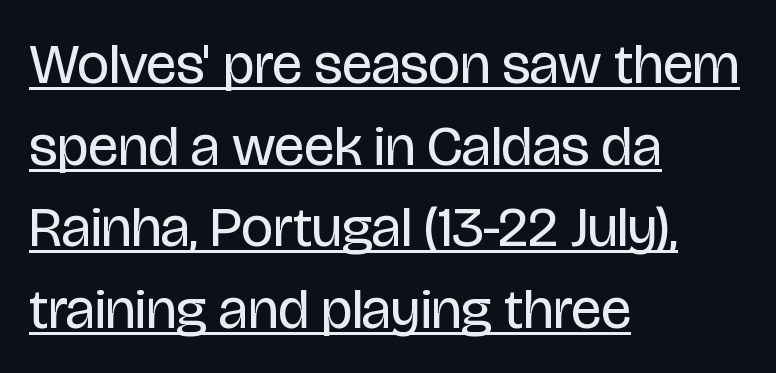
Q: Is the text bold? A: No.
Q: Is the text italic (slanted)? A: No, it is upright.
Q: Is the typeface a serif or a sans-serif typeface? A: Sans-serif.
Q: Is the text underlined? A: Yes.
Q: How is the paragraph aligned? A: Left-aligned.
Q: Is the spacing between letters normal or unusually wide? A: Normal.
Q: Is the spacing between lines tight, normal or loose? A: Normal.
Q: Width (condensed, normal, or wide)? A: Condensed.
Q: Stroke contrast? A: Low.
Q: x-height? A: Large.
Q: Monospaced? A: No.
